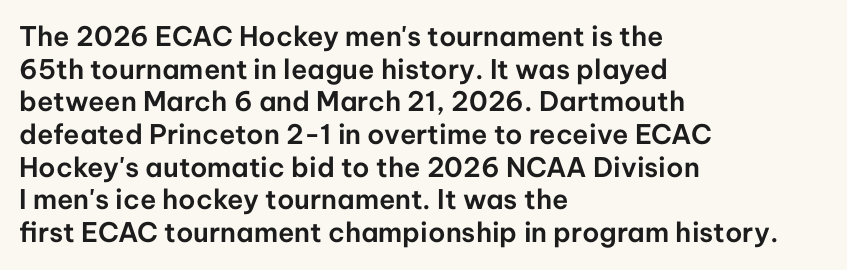
Q: Is the text italic (slanted)? A: No, it is upright.
Q: Is the text underlined? A: No.
Q: How is the paragraph aligned? A: Left-aligned.
Q: Is the spacing between letters normal or unusually wide? A: Normal.
